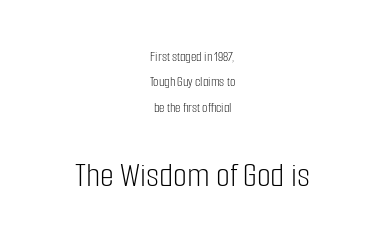
{"serif": "no", "italic": "no", "bold": "no", "weight": "light", "width": "condensed", "stroke_contrast": "low", "x_height": "medium", "monospaced": "no", "underline": "no", "align": "center", "line_spacing_ratio": 1.82, "letter_spacing": "normal", "letter_spacing_em": 0.0, "larger_block": "second", "size_ratio": 2.57, "glyph_px": 36}
